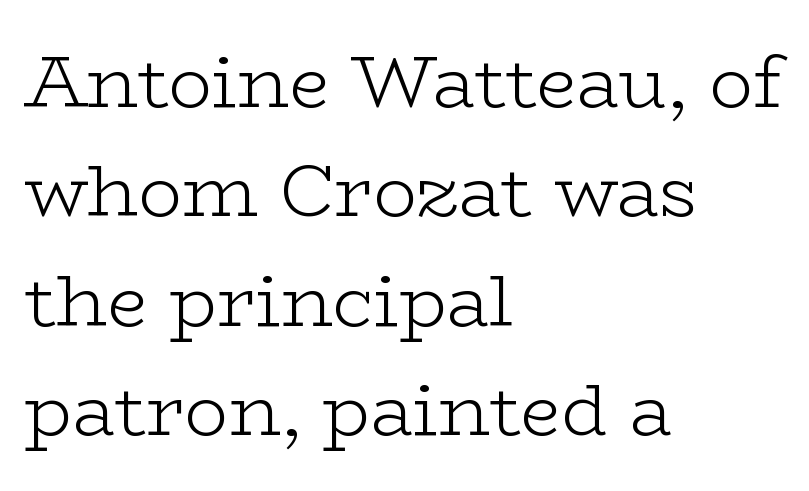
Posture: vertical. Horizontal alignment here is leftward, the default for most running prose. The rendering keeps characters at their native spacing. This is serif lettering, the kind often seen in printed books. Underlining? Definitely not there. If you measured baseline to baseline, you'd find a middling distance.
